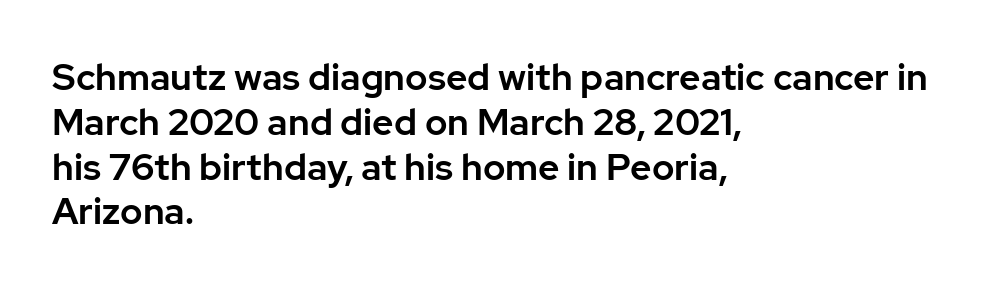
Q: Is the text italic (slanted)? A: No, it is upright.
Q: Is the typeface a serif or a sans-serif typeface? A: Sans-serif.
Q: Is the text underlined? A: No.
Q: How is the paragraph aligned? A: Left-aligned.
Q: Is the spacing between letters normal or unusually wide? A: Normal.
Q: Width (condensed, normal, or wide)? A: Normal.
Q: Stroke contrast? A: Low.
Q: x-height? A: Medium.
Q: Monospaced? A: No.
